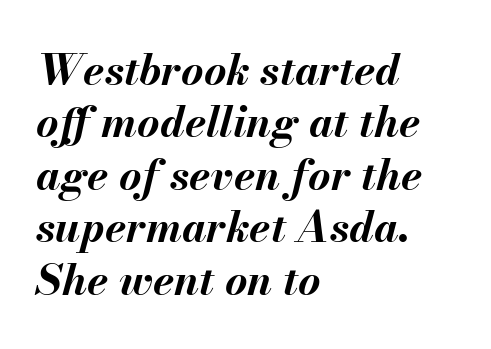
{"italic": "yes", "lean": "right", "slant_degrees": 13, "bold": "yes", "weight": "bold", "width": "normal", "stroke_contrast": "medium", "x_height": "small", "monospaced": "no", "underline": "no", "align": "left", "line_spacing_ratio": 1.22, "letter_spacing": "normal", "letter_spacing_em": 0.0, "glyph_px": 43}
